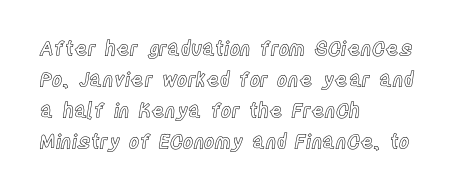
Layout note: lines flush left. The baseline area is clear. Reading down the column, the eye jumps a familiar distance to each next line. Default kerning and tracking; the words read as compact shapes.
